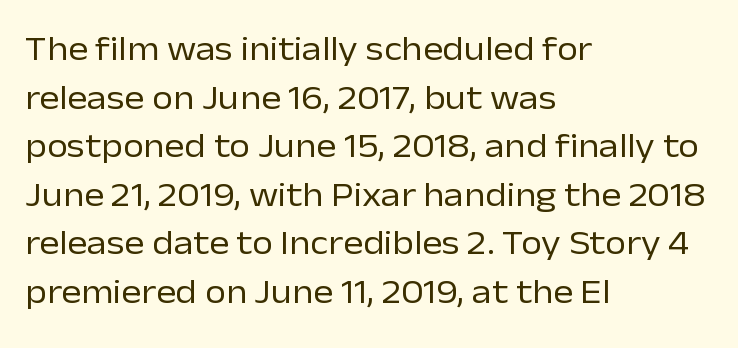
Stem width sits at or under what a default text font uses. The passage shown is not underscored anywhere. This sample has the flowing, uneven cadence of proportional lettering. The passage shown is typeset with a sans-serif family. Reading down the column, the eye jumps a familiar distance to each next line.
